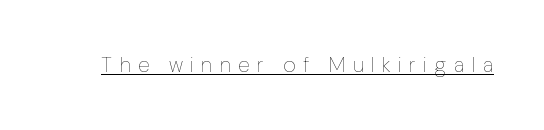
The type sits square on the baseline with zero lean. Vertical stems look standard width or narrower in stroke. The letterforms stand isolated, each surrounded by extra space. The sample's only ornament is a line tracing under the words.
